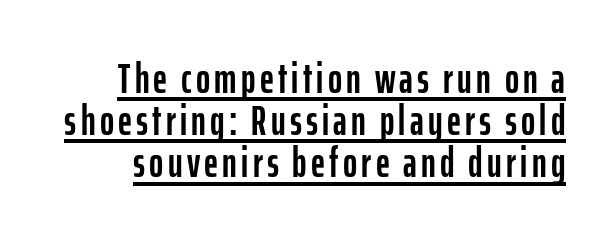
Think of a printed novel: that variable character pitch is what you see here. Does the leading feel generous? Not at all — it's pinched. Posture: vertical. Honestly, the underline is the first thing you notice here. Stroke terminals: plain, sans-serif.
